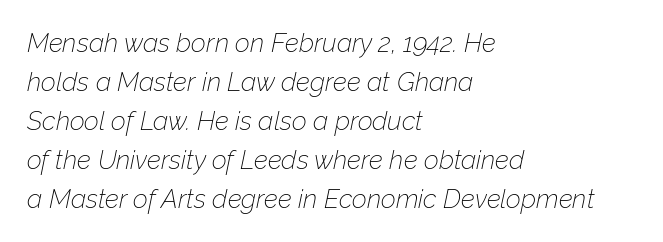
{"italic": "yes", "lean": "right", "slant_degrees": 12, "bold": "no", "underline": "no", "align": "left", "line_spacing": "normal", "line_spacing_ratio": 1.5, "letter_spacing": "normal", "letter_spacing_em": 0.0, "glyph_px": 26}
